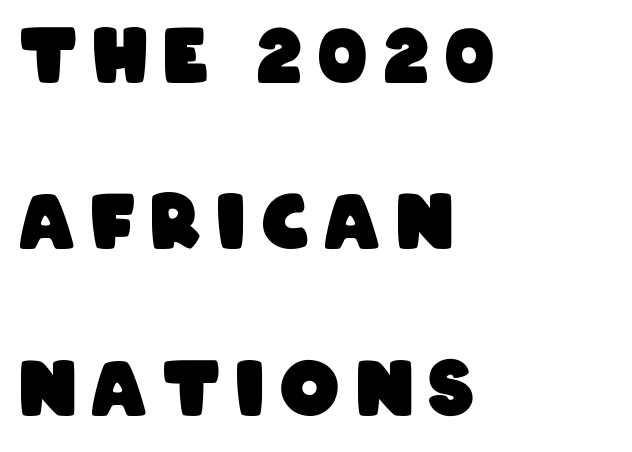
{"serif": "no", "bold": "yes", "weight": "heavy", "width": "condensed", "stroke_contrast": "low", "x_height": "large", "monospaced": "no", "underline": "no", "align": "left", "line_spacing": "loose", "line_spacing_ratio": 2.25, "letter_spacing": "wide", "letter_spacing_em": 0.21, "glyph_px": 74}
